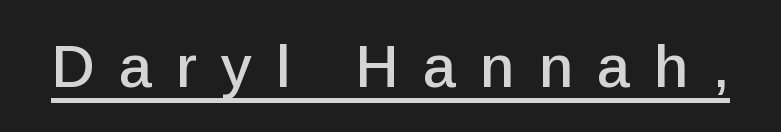
Q: Is the text italic (slanted)? A: No, it is upright.
Q: Is the typeface a serif or a sans-serif typeface? A: Sans-serif.
Q: Is the text underlined? A: Yes.
Q: Is the spacing between letters normal or unusually wide? A: Unusually wide.
Q: Width (condensed, normal, or wide)? A: Normal.
Q: Stroke contrast? A: Low.
Q: x-height? A: Medium.
Q: Monospaced? A: No.
